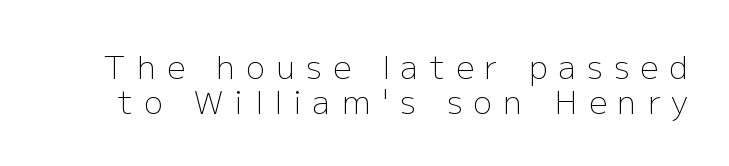
{"serif": "no", "italic": "no", "bold": "no", "weight": "light", "width": "normal", "stroke_contrast": "low", "x_height": "medium", "monospaced": "no", "underline": "no", "line_spacing": "tight", "line_spacing_ratio": 1.1, "letter_spacing": "wide", "letter_spacing_em": 0.35, "glyph_px": 32}
